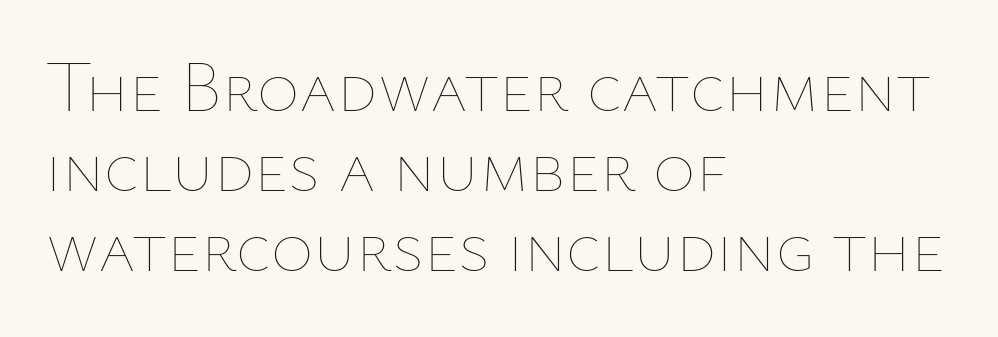
{"italic": "no", "bold": "no", "weight": "thin", "width": "normal", "stroke_contrast": "low", "x_height": "medium", "monospaced": "no", "underline": "no", "align": "left", "line_spacing": "tight", "line_spacing_ratio": 1.11, "letter_spacing": "normal", "letter_spacing_em": 0.0, "glyph_px": 72}
